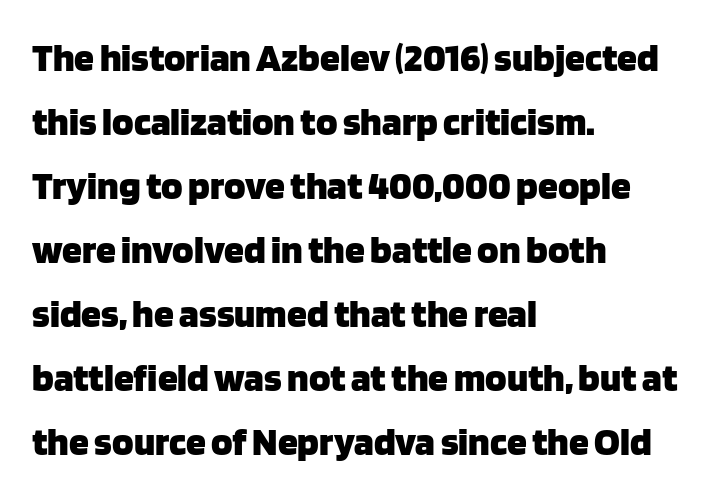
{"serif": "no", "italic": "no", "bold": "yes", "weight": "heavy", "width": "normal", "stroke_contrast": "low", "x_height": "large", "monospaced": "no", "underline": "no", "align": "left", "line_spacing": "normal", "line_spacing_ratio": 1.6, "letter_spacing": "normal", "letter_spacing_em": 0.0, "glyph_px": 40}
